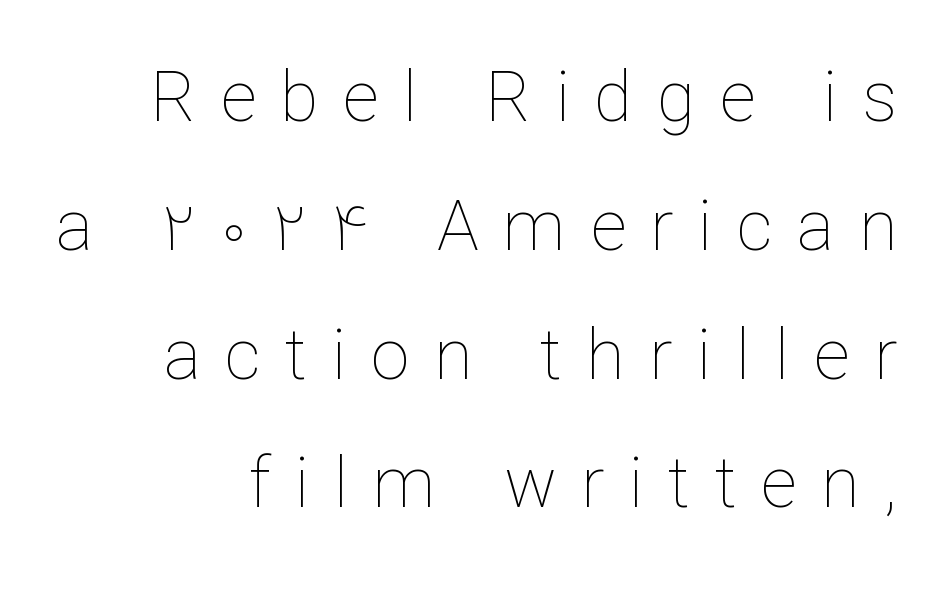
Q: Is the text bold? A: No.
Q: Is the text italic (slanted)? A: No, it is upright.
Q: Is the text underlined? A: No.
Q: How is the paragraph aligned? A: Right-aligned.
Q: Is the spacing between letters normal or unusually wide? A: Unusually wide.
Q: Width (condensed, normal, or wide)? A: Normal.
Q: Stroke contrast? A: Low.
Q: x-height? A: Medium.
Q: Monospaced? A: No.
